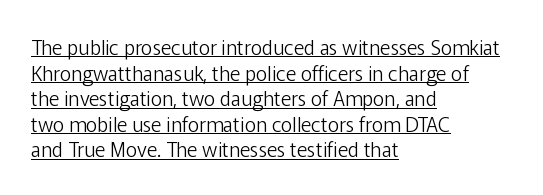
{"italic": "no", "bold": "no", "underline": "yes", "align": "left", "line_spacing": "normal", "line_spacing_ratio": 1.28, "letter_spacing": "normal", "letter_spacing_em": 0.0, "glyph_px": 20}
